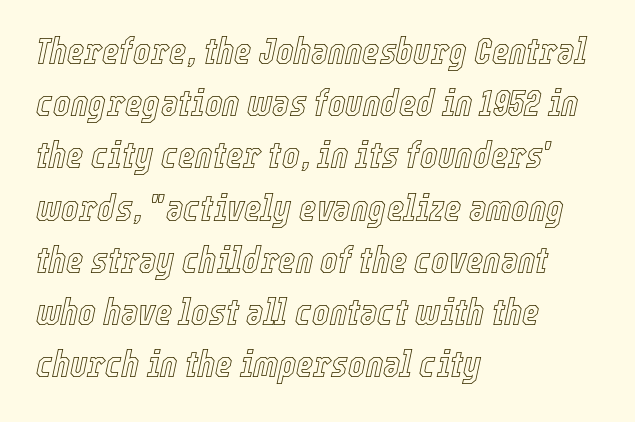
{"italic": "yes", "lean": "right", "slant_degrees": 12, "width": "condensed", "x_height": "medium", "monospaced": "no", "underline": "no", "align": "left", "line_spacing": "normal", "line_spacing_ratio": 1.41, "letter_spacing": "normal", "letter_spacing_em": 0.0, "glyph_px": 37}
